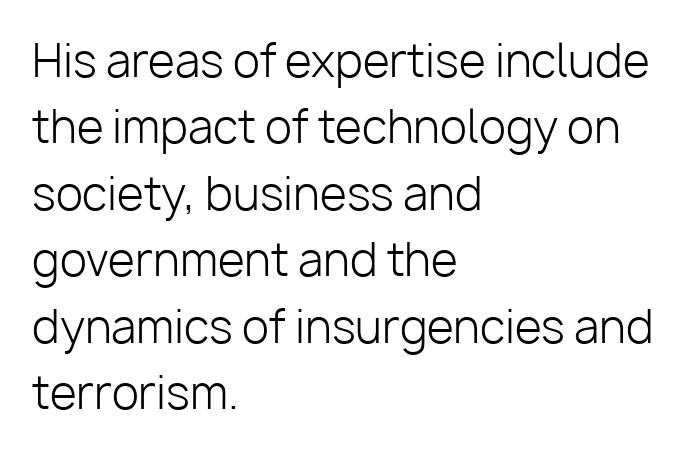
Successive baselines arrive at the customary interval. Layout note: lines flush left. The typeface has the unassuming heft of standard copy or less. Unlike a traditional serif, this face leaves its strokes unadorned. The rendering keeps characters at their native spacing. When letters stand straight like this, we call the style roman or upright.
